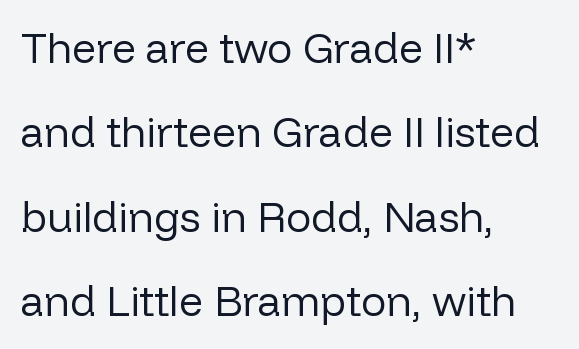
Q: Is the text bold? A: No.
Q: Is the text italic (slanted)? A: No, it is upright.
Q: Is the typeface a serif or a sans-serif typeface? A: Sans-serif.
Q: Is the text underlined? A: No.
Q: How is the paragraph aligned? A: Left-aligned.
Q: Is the spacing between letters normal or unusually wide? A: Normal.
Q: Is the spacing between lines tight, normal or loose? A: Loose.
Q: Width (condensed, normal, or wide)? A: Normal.
Q: Stroke contrast? A: Low.
Q: x-height? A: Medium.
Q: Monospaced? A: No.
